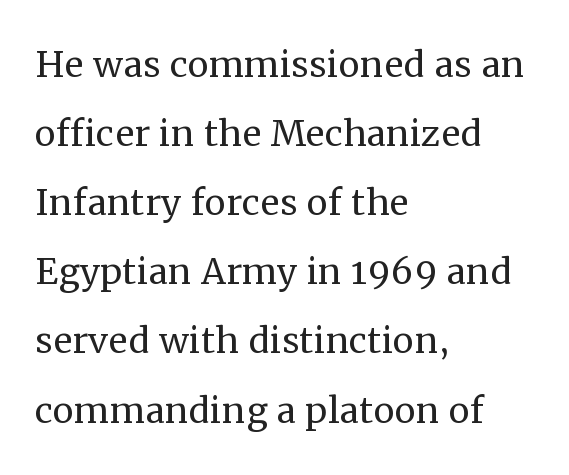
{"serif": "yes", "italic": "no", "bold": "no", "weight": "regular", "width": "normal", "stroke_contrast": "medium", "x_height": "medium", "monospaced": "no", "underline": "no", "align": "left", "line_spacing": "normal", "line_spacing_ratio": 1.44, "letter_spacing": "normal", "letter_spacing_em": 0.0, "glyph_px": 48}
